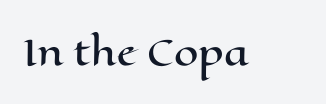
{"italic": "no", "width": "wide", "stroke_contrast": "high", "x_height": "medium", "monospaced": "no", "underline": "no", "letter_spacing": "normal", "letter_spacing_em": 0.0, "glyph_px": 35}
